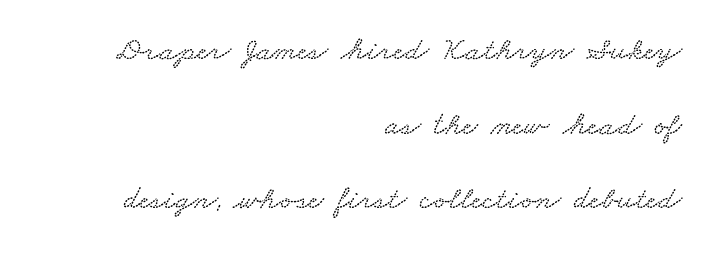
The image shows 33 px wide type; set right-aligned, loose line spacing (2.26x), normal letter spacing, not underlined; low stroke contrast and a small x-height.
